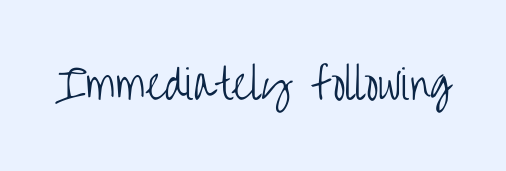
The image shows 40 px light, condensed sans-serif type, upright; set normal letter spacing, not underlined; low stroke contrast and a large x-height.
